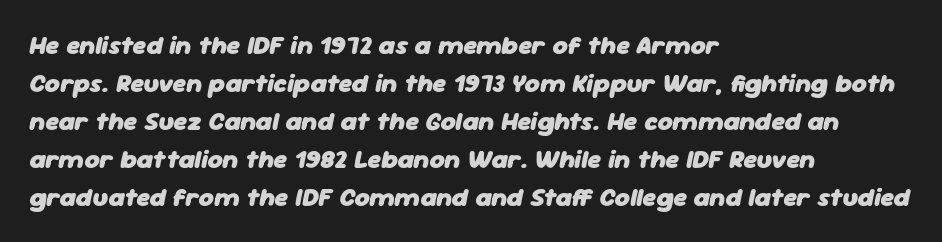
Q: Is the text bold? A: Yes.
Q: Is the text italic (slanted)? A: Yes, it leans right by about 11 degrees.
Q: Is the text underlined? A: No.
Q: How is the paragraph aligned? A: Left-aligned.
Q: Is the spacing between letters normal or unusually wide? A: Normal.
Q: Is the spacing between lines tight, normal or loose? A: Normal.
